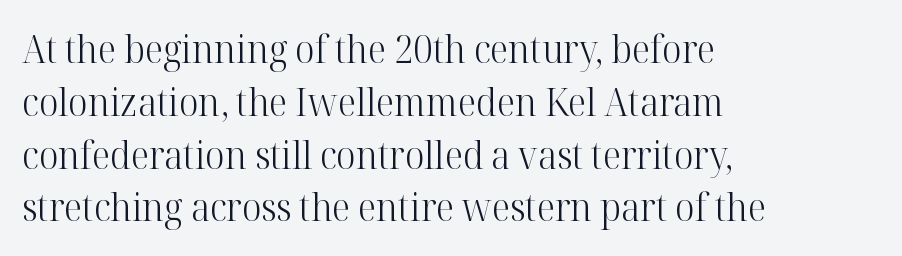
The image shows 38 px light serif type, upright; set left-aligned, normal line spacing (1.39x), normal letter spacing, not underlined; high stroke contrast and a medium x-height.
